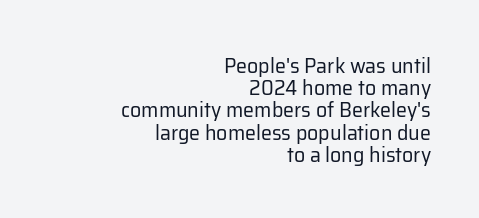
{"italic": "no", "bold": "no", "underline": "no", "align": "right", "line_spacing": "tight", "line_spacing_ratio": 1.01, "letter_spacing": "normal", "letter_spacing_em": 0.0, "glyph_px": 22}
